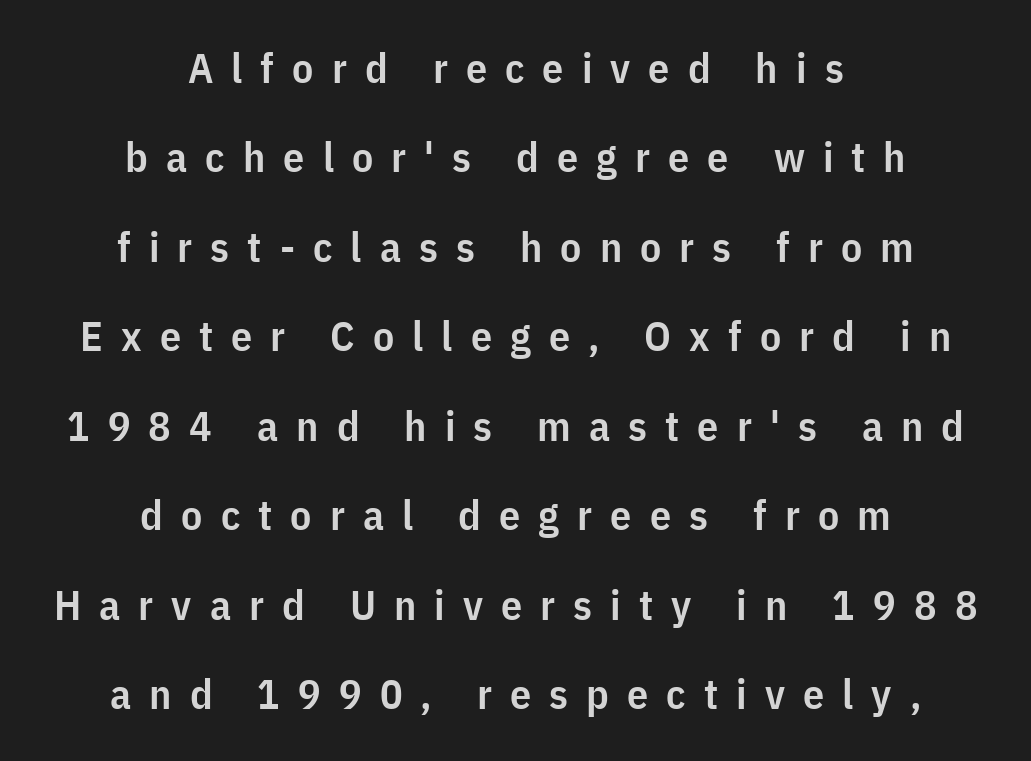
Q: Is the text bold? A: Semi-bold.
Q: Is the text italic (slanted)? A: No, it is upright.
Q: Is the typeface a serif or a sans-serif typeface? A: Sans-serif.
Q: Is the text underlined? A: No.
Q: How is the paragraph aligned? A: Centered.
Q: Is the spacing between letters normal or unusually wide? A: Unusually wide.
Q: Is the spacing between lines tight, normal or loose? A: Loose.
Q: Width (condensed, normal, or wide)? A: Condensed.
Q: Stroke contrast? A: Low.
Q: x-height? A: Medium.
Q: Monospaced? A: No.
